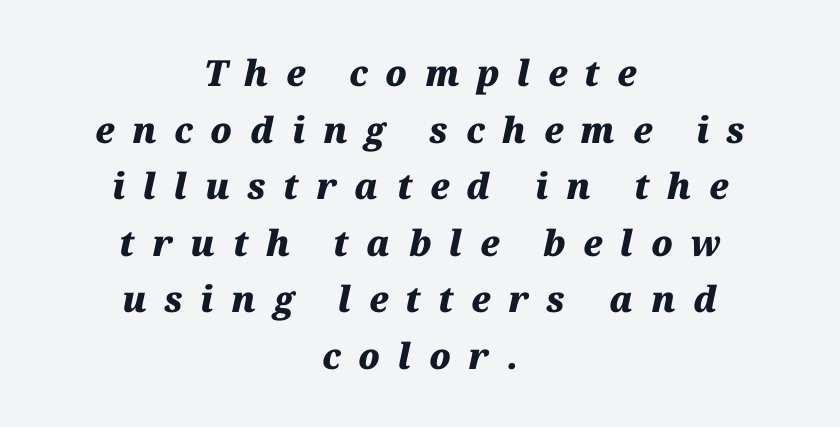
Glance below the letters and you will spot only blank space. Note the varied advance widths — an 'i' is clearly narrower than an 'm'. This sample is center-justified, so both line endings float freely. Characters follow at a spacing far wider than the type designer built in. Reading down the column, the eye jumps a familiar distance to each next line.
